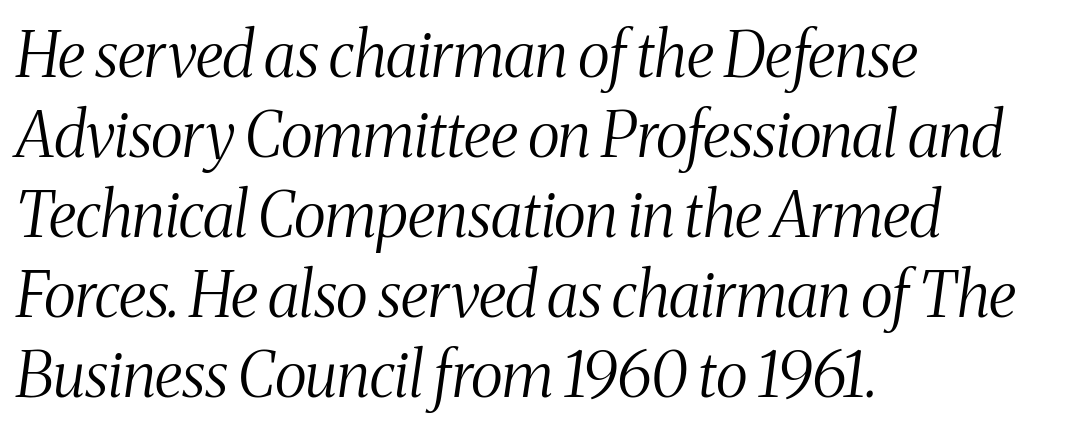
You could not count columns in this text — the font is proportionally spaced. Typographically, this falls in the serif category. Line spacing here is normal. Layout note: lines flush left.
